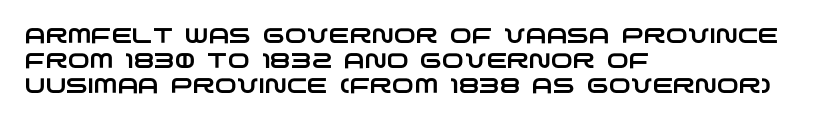
The image shows 21 px text type; set left-aligned, line spacing 1.18x, normal letter spacing, not underlined.
